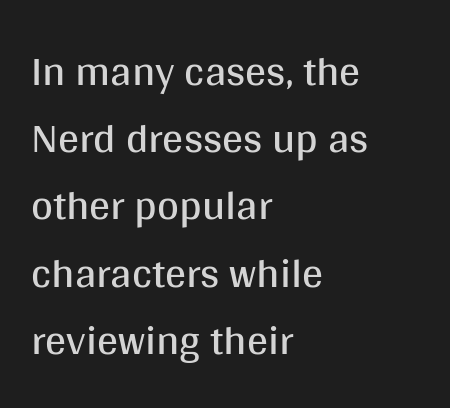
The lines sit at an ordinary, default distance from one another. This sample uses a sans-serif face. Has an underline been added? It has not. Students, note that the glyphs here touch the page at normal intervals.
